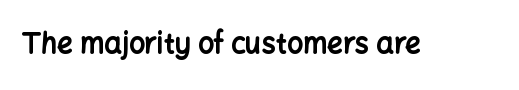
Q: Is the text bold? A: Yes.
Q: Is the text italic (slanted)? A: No, it is upright.
Q: Is the typeface a serif or a sans-serif typeface? A: Sans-serif.
Q: Is the text underlined? A: No.
Q: Is the spacing between letters normal or unusually wide? A: Normal.
Q: Width (condensed, normal, or wide)? A: Normal.
Q: Stroke contrast? A: Low.
Q: x-height? A: Medium.
Q: Monospaced? A: No.
